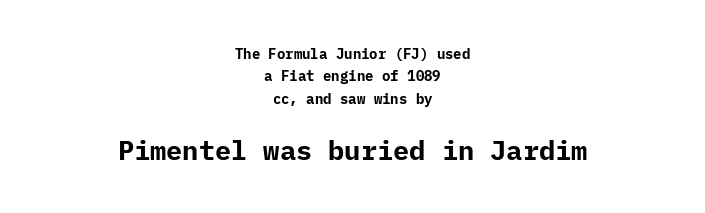
{"italic": "no", "bold": "yes", "underline": "no", "align": "center", "line_spacing": "normal", "line_spacing_ratio": 1.59, "letter_spacing": "normal", "letter_spacing_em": 0.0, "larger_block": "second", "size_ratio": 1.93, "glyph_px": 27}
